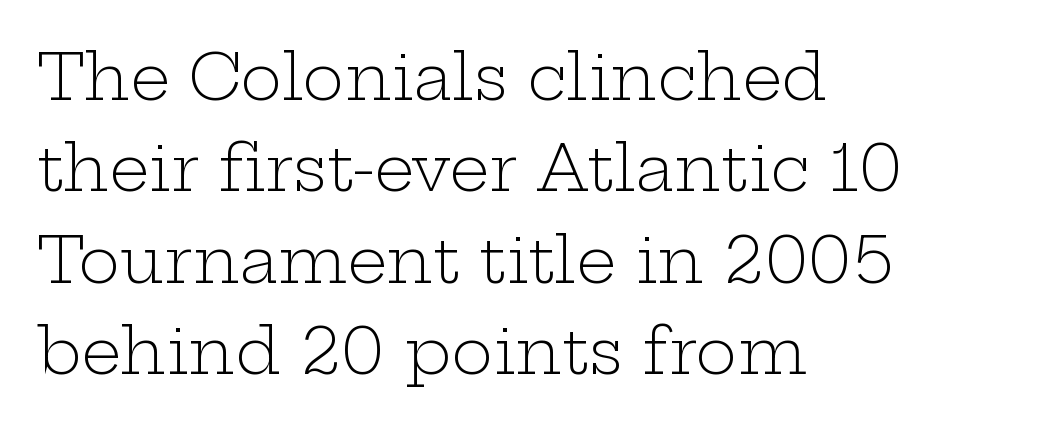
Q: Is the text bold? A: No.
Q: Is the text italic (slanted)? A: No, it is upright.
Q: Is the typeface a serif or a sans-serif typeface? A: Serif.
Q: Is the text underlined? A: No.
Q: How is the paragraph aligned? A: Left-aligned.
Q: Is the spacing between letters normal or unusually wide? A: Normal.
Q: Is the spacing between lines tight, normal or loose? A: Normal.
Q: Width (condensed, normal, or wide)? A: Wide.
Q: Stroke contrast? A: Low.
Q: x-height? A: Medium.
Q: Monospaced? A: No.
